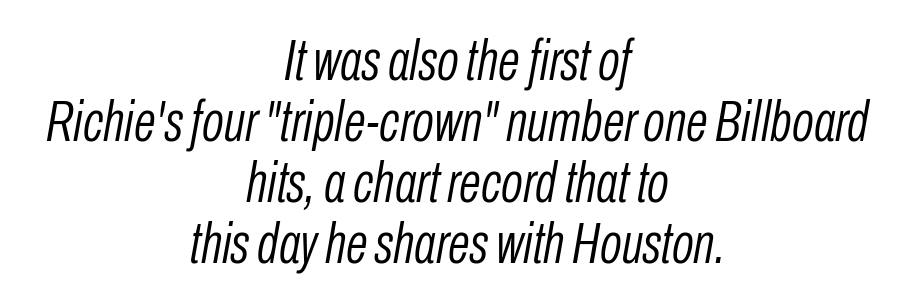
The image shows 57 px light, condensed type, italic (leaning right); set centered, tight line spacing (1.07x), normal letter spacing, not underlined; low stroke contrast and a medium x-height.
